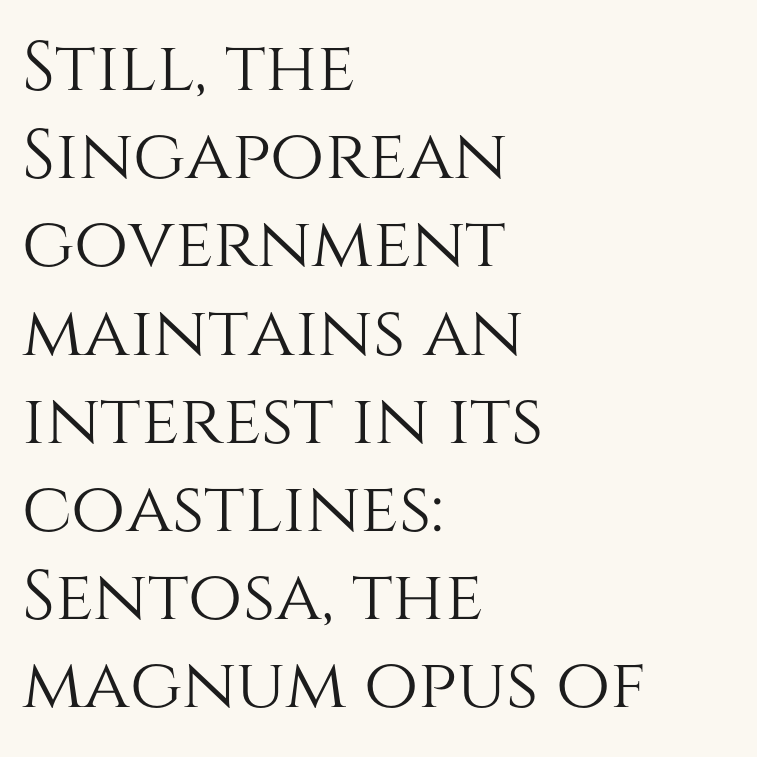
Q: Is the text italic (slanted)? A: No, it is upright.
Q: Is the text underlined? A: No.
Q: How is the paragraph aligned? A: Left-aligned.
Q: Is the spacing between letters normal or unusually wide? A: Normal.
Q: Is the spacing between lines tight, normal or loose? A: Normal.
Q: Width (condensed, normal, or wide)? A: Normal.
Q: Stroke contrast? A: Medium.
Q: x-height? A: Large.
Q: Monospaced? A: No.
